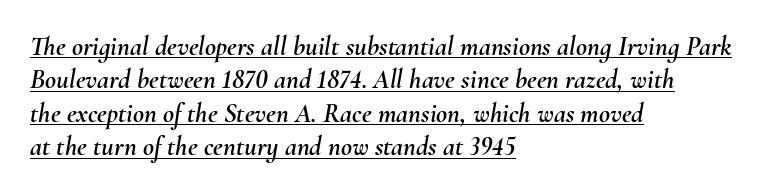
{"italic": "yes", "lean": "right", "slant_degrees": 10, "underline": "yes", "align": "left", "line_spacing_ratio": 1.24, "letter_spacing": "normal", "letter_spacing_em": 0.0, "glyph_px": 27}
